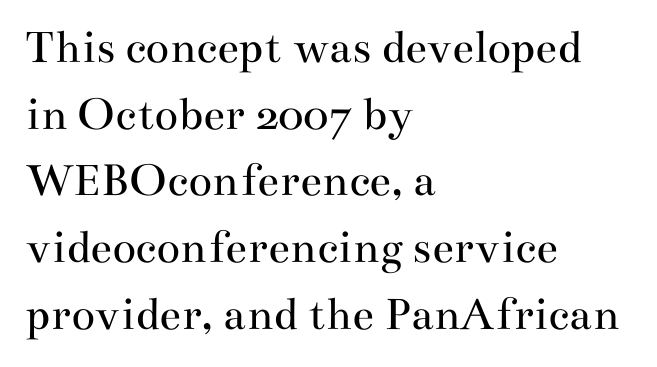
The image shows 49 px regular-weight, wide serif type, upright; set left-aligned, normal line spacing (1.36x), normal letter spacing, not underlined; medium stroke contrast and a small x-height.
